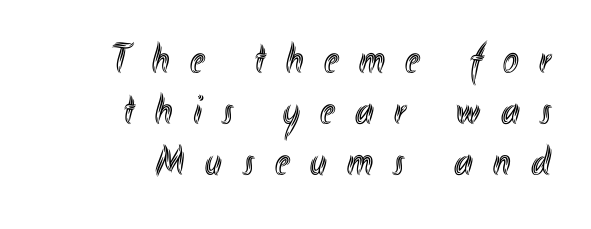
The image shows 42 px condensed type; set right-aligned, line spacing 1.21x, unusually wide letter spacing (+0.49 em), not underlined; a small x-height.
